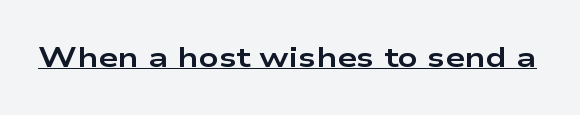
Character widths vary here, with narrow letters taking less room than wide ones. The passage shown has conventional tracking throughout. This is heavy type, rendered in bold. Check where the strokes stop: nothing finishes them off — pure sans. Has an underline been added? It has. The axis of the letterforms is exactly vertical.
